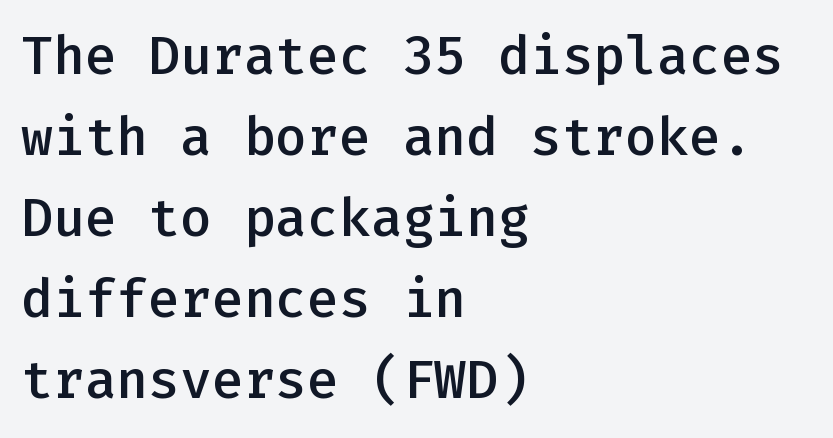
The image shows 53 px semibold sans-serif type, upright, monospaced; set left-aligned, normal line spacing (1.53x), normal letter spacing, not underlined; low stroke contrast and a medium x-height.
